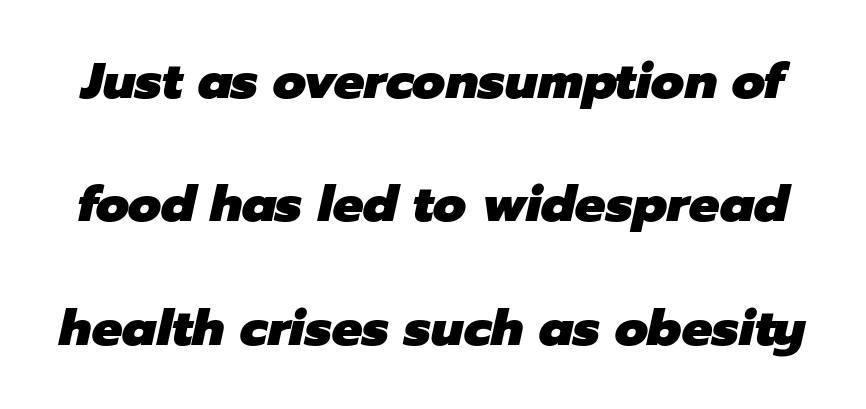
The image shows 51 px heavy type, italic (leaning right); set loose line spacing (2.42x), normal letter spacing, not underlined; low stroke contrast and a medium x-height.
